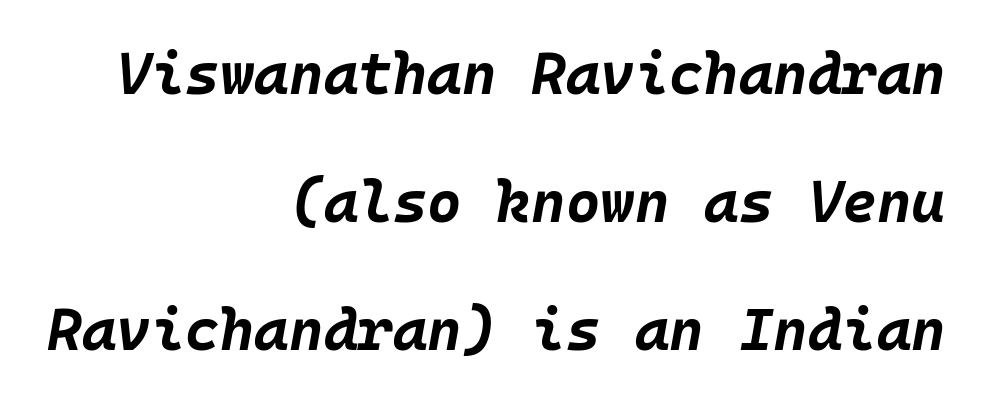
The image shows 59 px bold type, italic (leaning right); set right-aligned, loose line spacing (2.17x), normal letter spacing, not underlined; low stroke contrast and a large x-height.
